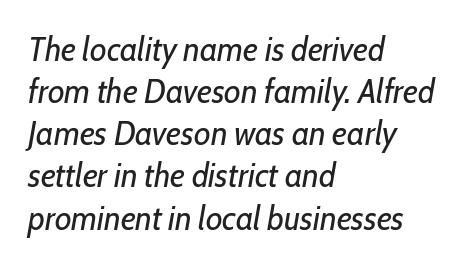
The image shows 34 px regular-weight, condensed type, italic (leaning right); set left-aligned, line spacing 1.24x, normal letter spacing, not underlined; low stroke contrast and a medium x-height.
